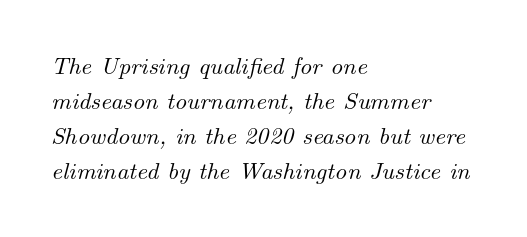
{"italic": "yes", "lean": "right", "slant_degrees": 14, "underline": "no", "align": "left", "line_spacing": "normal", "line_spacing_ratio": 1.46, "letter_spacing": "normal", "letter_spacing_em": 0.0, "glyph_px": 24}
